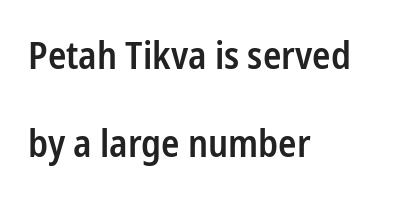
The image shows 38 px semibold, condensed sans-serif type, upright; set left-aligned, loose line spacing (2.31x), normal letter spacing, not underlined; low stroke contrast and a medium x-height.
